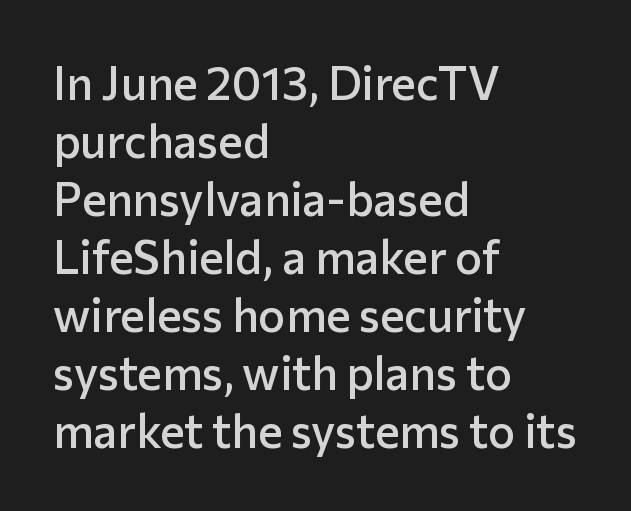
Q: Is the text bold? A: Semi-bold.
Q: Is the text italic (slanted)? A: No, it is upright.
Q: Is the typeface a serif or a sans-serif typeface? A: Sans-serif.
Q: Is the text underlined? A: No.
Q: How is the paragraph aligned? A: Left-aligned.
Q: Is the spacing between letters normal or unusually wide? A: Normal.
Q: Is the spacing between lines tight, normal or loose? A: Normal.
Q: Width (condensed, normal, or wide)? A: Normal.
Q: Stroke contrast? A: Low.
Q: x-height? A: Medium.
Q: Monospaced? A: No.
